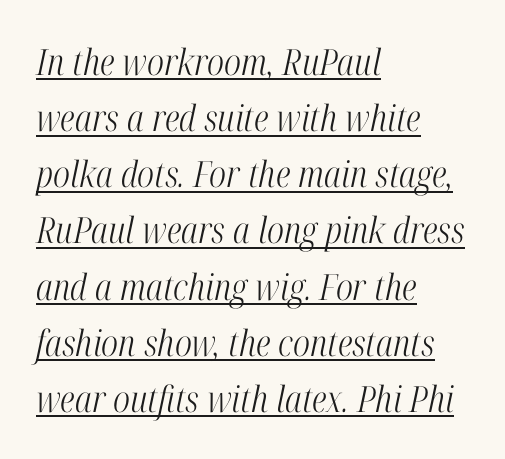
Between one letter and the next there's only the usual sliver of space. To sum up the face: it has serifs. One glance says typical: line gaps are just what's usual. The typesetter chose a ragged-right arrangement here. Underlining? Definitely there.
